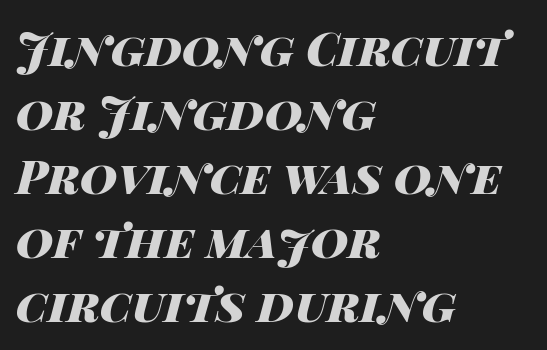
Q: Is the text bold? A: Yes.
Q: Is the text italic (slanted)? A: Yes, it leans right by about 14 degrees.
Q: Is the text underlined? A: No.
Q: How is the paragraph aligned? A: Left-aligned.
Q: Is the spacing between letters normal or unusually wide? A: Normal.
Q: Is the spacing between lines tight, normal or loose? A: Normal.
Q: Width (condensed, normal, or wide)? A: Wide.
Q: Stroke contrast? A: High.
Q: x-height? A: Large.
Q: Monospaced? A: No.
